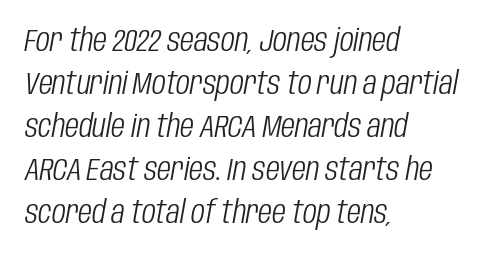
Q: Is the text bold? A: No.
Q: Is the text italic (slanted)? A: Yes, it leans right by about 10 degrees.
Q: Is the text underlined? A: No.
Q: How is the paragraph aligned? A: Left-aligned.
Q: Is the spacing between letters normal or unusually wide? A: Normal.
Q: Is the spacing between lines tight, normal or loose? A: Normal.
Q: Width (condensed, normal, or wide)? A: Condensed.
Q: Stroke contrast? A: Low.
Q: x-height? A: Large.
Q: Monospaced? A: No.
